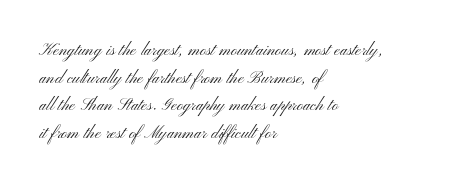
Q: Is the text bold? A: No.
Q: Is the text italic (slanted)? A: Yes.
Q: Is the text underlined? A: No.
Q: How is the paragraph aligned? A: Left-aligned.
Q: Is the spacing between letters normal or unusually wide? A: Normal.
Q: Is the spacing between lines tight, normal or loose? A: Normal.
